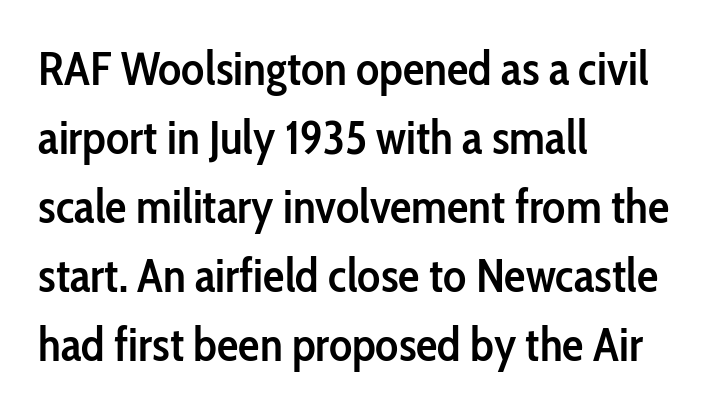
Q: Is the text bold? A: Semi-bold.
Q: Is the text italic (slanted)? A: No, it is upright.
Q: Is the typeface a serif or a sans-serif typeface? A: Sans-serif.
Q: Is the text underlined? A: No.
Q: How is the paragraph aligned? A: Left-aligned.
Q: Is the spacing between letters normal or unusually wide? A: Normal.
Q: Is the spacing between lines tight, normal or loose? A: Normal.
Q: Width (condensed, normal, or wide)? A: Condensed.
Q: Stroke contrast? A: Low.
Q: x-height? A: Medium.
Q: Monospaced? A: No.
